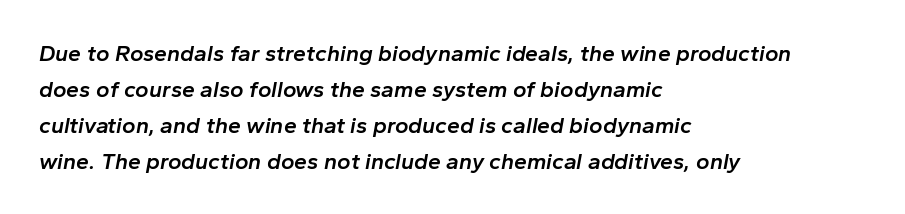
{"italic": "yes", "lean": "right", "slant_degrees": 10, "bold": "semi", "underline": "no", "align": "left", "line_spacing": "normal", "line_spacing_ratio": 1.56, "letter_spacing": "normal", "letter_spacing_em": 0.0, "glyph_px": 23}
